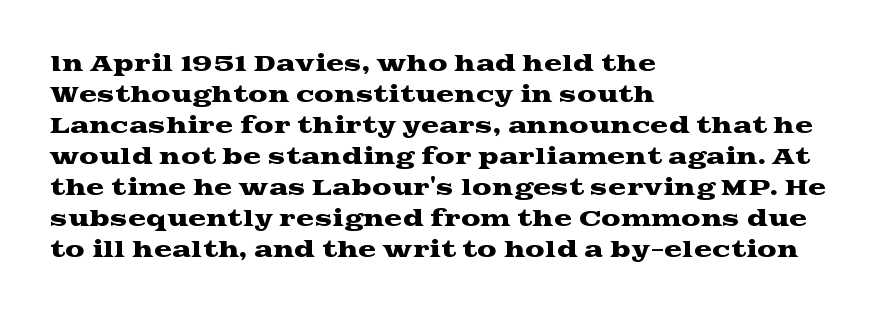
Q: Is the text italic (slanted)? A: No, it is upright.
Q: Is the text underlined? A: No.
Q: How is the paragraph aligned? A: Left-aligned.
Q: Is the spacing between letters normal or unusually wide? A: Normal.
Q: Is the spacing between lines tight, normal or loose? A: Normal.
